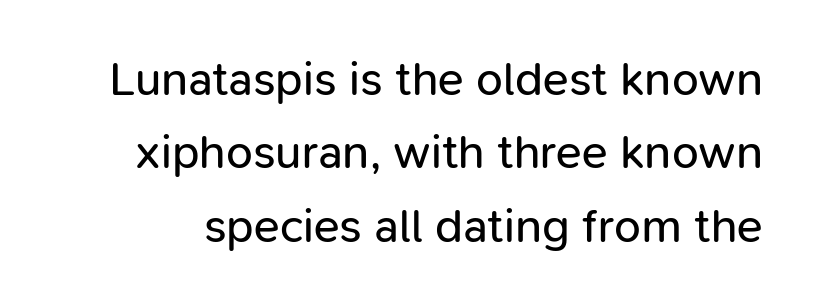
The image shows 48 px regular-weight sans-serif type, upright; set normal line spacing (1.53x), normal letter spacing, not underlined; low stroke contrast and a medium x-height.
